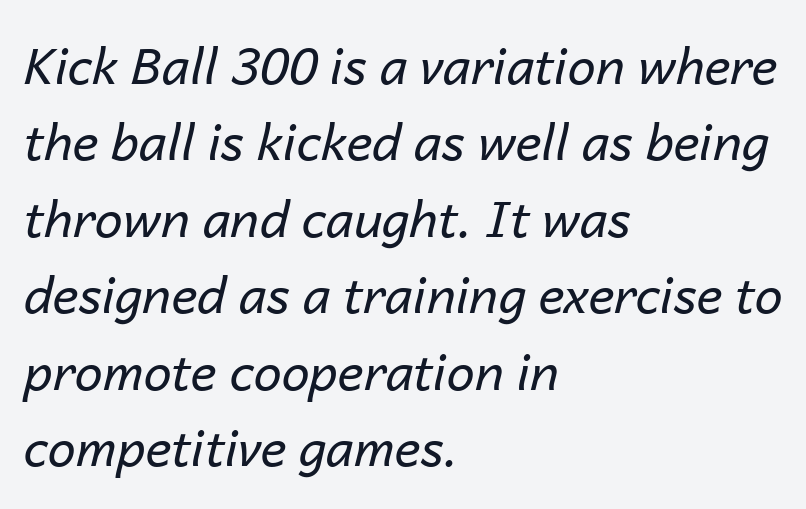
The foot of each line stays bare and open. Vertical spacing — default. Proportional: the letters do not fall into vertical columns. The typeface has the unassuming heft of standard copy or less.
